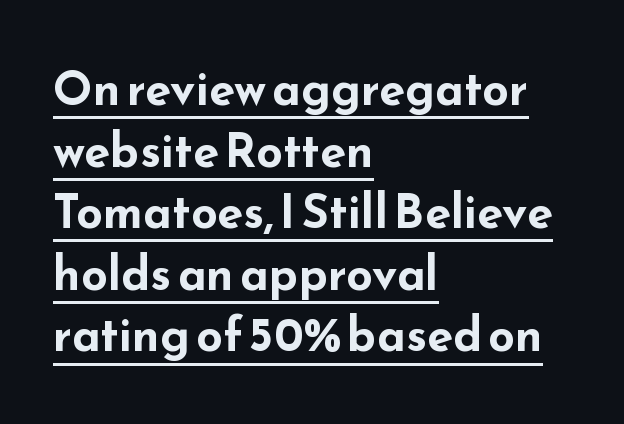
Q: Is the text bold? A: Yes.
Q: Is the text italic (slanted)? A: No, it is upright.
Q: Is the typeface a serif or a sans-serif typeface? A: Sans-serif.
Q: Is the text underlined? A: Yes.
Q: How is the paragraph aligned? A: Left-aligned.
Q: Is the spacing between letters normal or unusually wide? A: Normal.
Q: Is the spacing between lines tight, normal or loose? A: Normal.
Q: Width (condensed, normal, or wide)? A: Wide.
Q: Stroke contrast? A: Low.
Q: x-height? A: Small.
Q: Monospaced? A: No.
